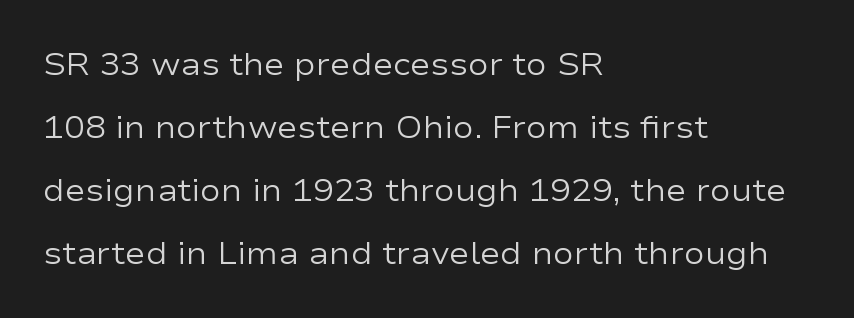
The image shows 31 px regular-weight, wide sans-serif type, upright; set left-aligned, loose line spacing (2.03x), normal letter spacing, not underlined; low stroke contrast and a medium x-height.
